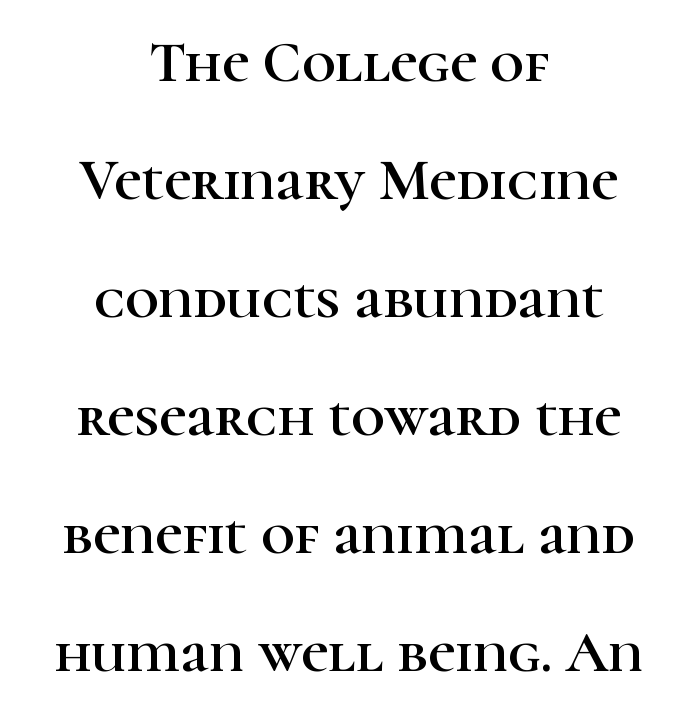
The image shows 59 px serif type, upright; set centered, loose line spacing (2.0x), normal letter spacing, not underlined; high stroke contrast and a medium x-height.
